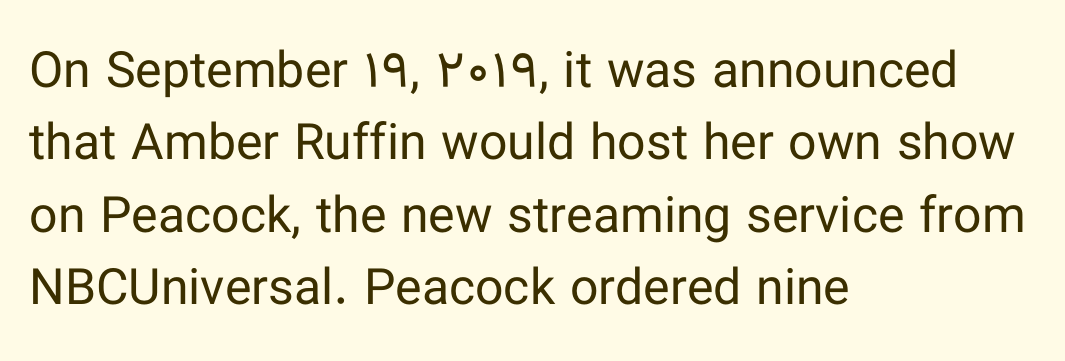
The image shows 50 px regular-weight sans-serif type, upright; set left-aligned, normal line spacing (1.45x), normal letter spacing, not underlined; low stroke contrast and a medium x-height.
